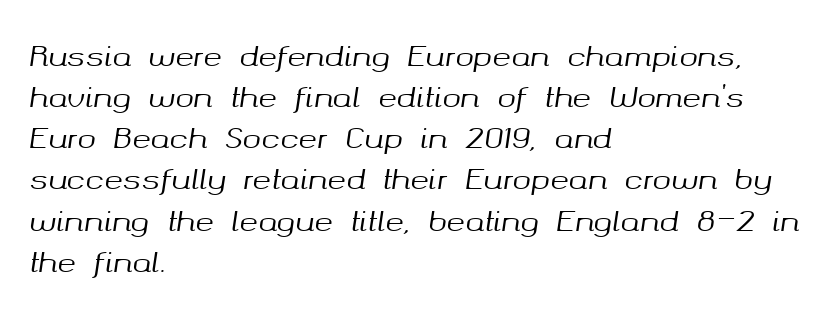
The image shows 28 px text type, italic (leaning right); set left-aligned, normal line spacing (1.47x), normal letter spacing, not underlined; medium stroke contrast and a medium x-height.
